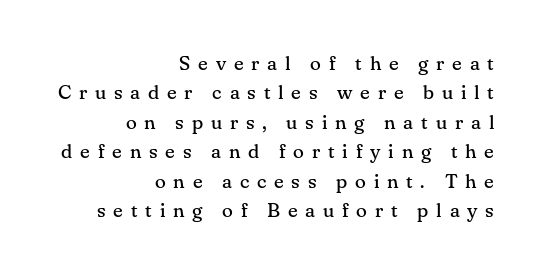
{"italic": "no", "bold": "no", "underline": "no", "align": "right", "line_spacing": "normal", "line_spacing_ratio": 1.47, "letter_spacing": "wide", "letter_spacing_em": 0.39, "glyph_px": 20}
